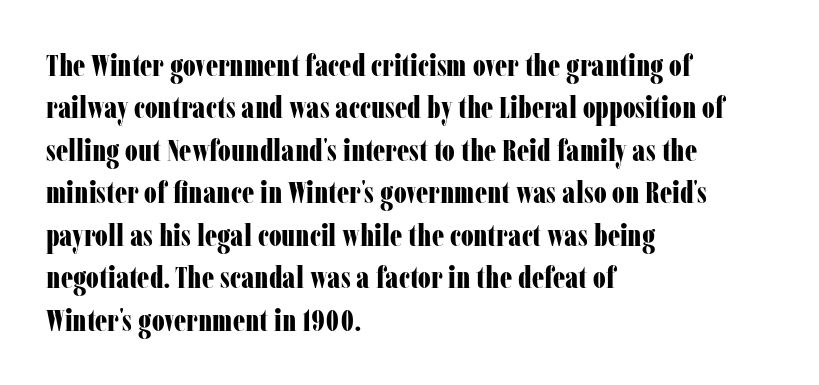
The image shows 31 px bold, condensed serif type, upright; set left-aligned, normal line spacing (1.37x), normal letter spacing, not underlined; low stroke contrast and a medium x-height.
